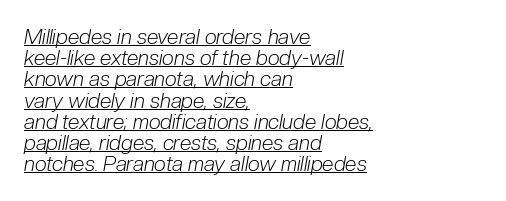
Q: Is the text bold? A: No.
Q: Is the text italic (slanted)? A: Yes, it leans right by about 10 degrees.
Q: Is the text underlined? A: Yes.
Q: How is the paragraph aligned? A: Left-aligned.
Q: Is the spacing between letters normal or unusually wide? A: Normal.
Q: Is the spacing between lines tight, normal or loose? A: Tight.
